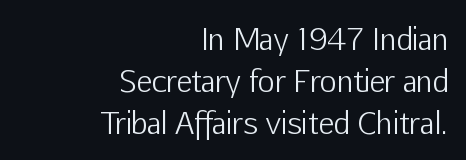
The typeface chosen for these lines omits serifs. Honestly, the letter spacing is just normal — you wouldn't notice it. Is the block centered? No — it sits flush against the right margin. Summary of vertical rhythm: regular, with standard interline spacing. Proportional: the letters do not fall into vertical columns. A light-to-regular cut is what we see here.
